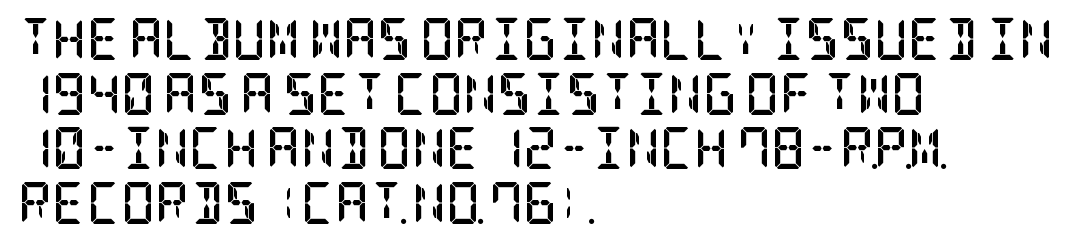
Q: Is the text bold? A: Yes.
Q: Is the text italic (slanted)? A: No, it is upright.
Q: Is the typeface a serif or a sans-serif typeface? A: Serif.
Q: Is the text underlined? A: No.
Q: How is the paragraph aligned? A: Left-aligned.
Q: Is the spacing between letters normal or unusually wide? A: Normal.
Q: Is the spacing between lines tight, normal or loose? A: Normal.
Q: Width (condensed, normal, or wide)? A: Condensed.
Q: Stroke contrast? A: Low.
Q: x-height? A: Large.
